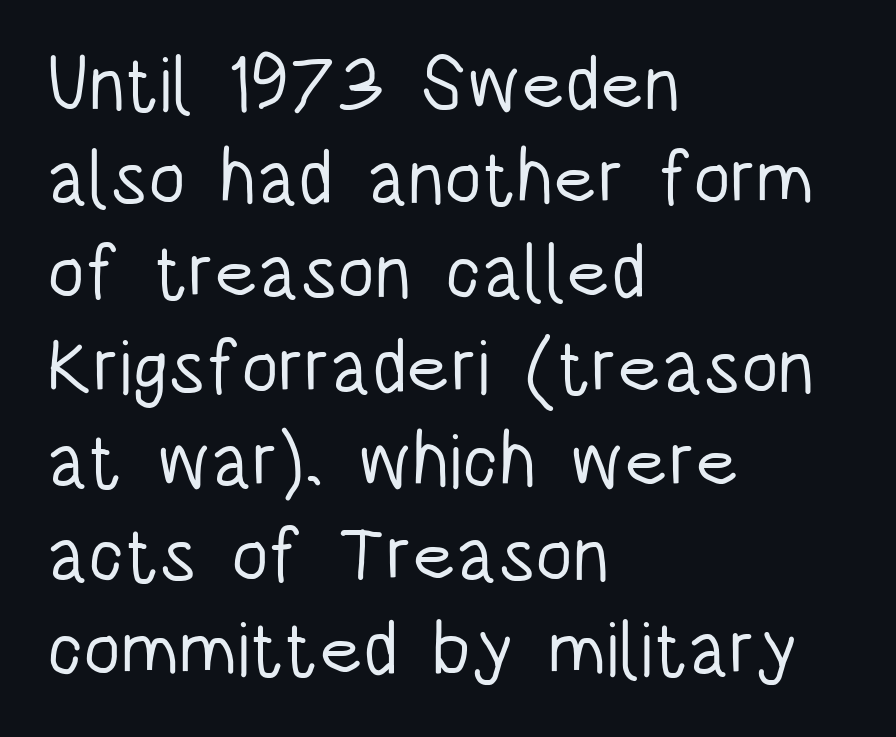
Q: Is the text bold? A: No.
Q: Is the text italic (slanted)? A: No, it is upright.
Q: Is the typeface a serif or a sans-serif typeface? A: Sans-serif.
Q: Is the text underlined? A: No.
Q: How is the paragraph aligned? A: Left-aligned.
Q: Is the spacing between letters normal or unusually wide? A: Normal.
Q: Width (condensed, normal, or wide)? A: Condensed.
Q: Stroke contrast? A: Low.
Q: x-height? A: Large.
Q: Monospaced? A: No.
